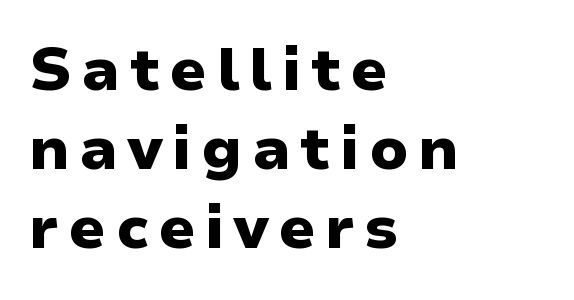
Q: Is the text bold? A: Yes.
Q: Is the text italic (slanted)? A: No, it is upright.
Q: Is the typeface a serif or a sans-serif typeface? A: Sans-serif.
Q: Is the text underlined? A: No.
Q: How is the paragraph aligned? A: Left-aligned.
Q: Is the spacing between lines tight, normal or loose? A: Normal.
Q: Width (condensed, normal, or wide)? A: Normal.
Q: Stroke contrast? A: Low.
Q: x-height? A: Medium.
Q: Monospaced? A: No.
